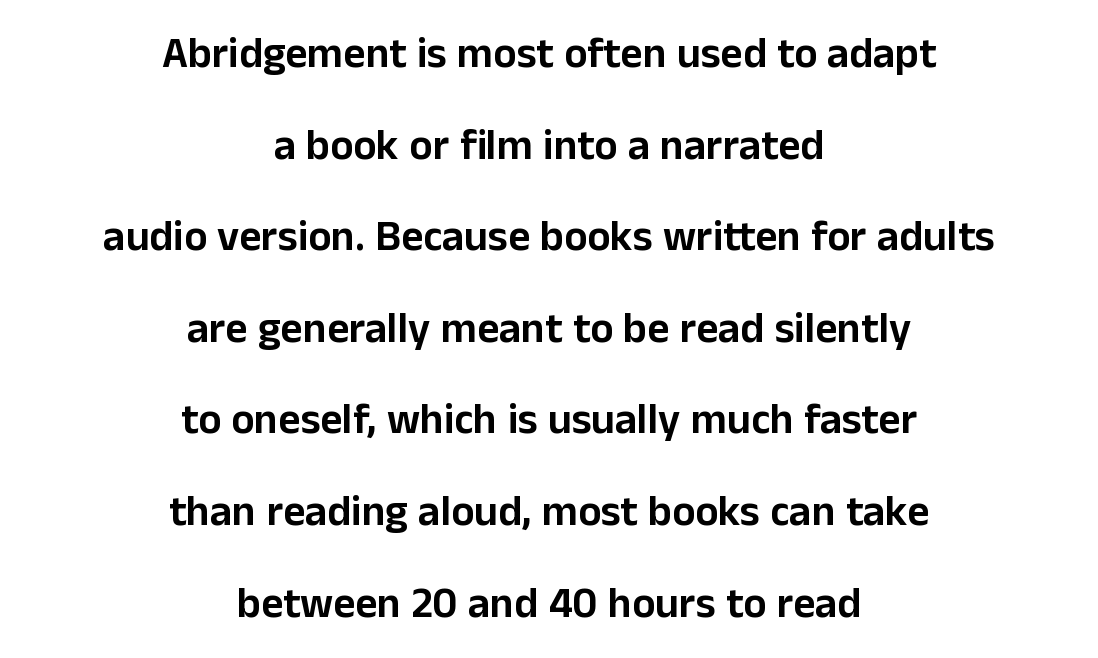
The image shows 43 px sans-serif type, upright; set centered, loose line spacing (2.13x), normal letter spacing, not underlined; low stroke contrast and a medium x-height.
